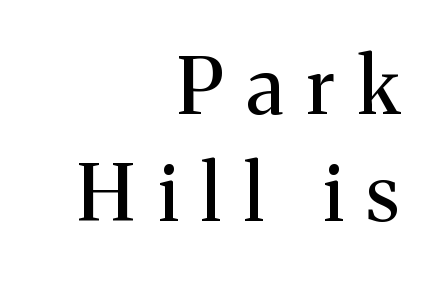
{"serif": "yes", "italic": "no", "width": "normal", "stroke_contrast": "medium", "x_height": "medium", "monospaced": "no", "underline": "no", "align": "right", "line_spacing": "normal", "line_spacing_ratio": 1.39, "letter_spacing": "wide", "letter_spacing_em": 0.3, "glyph_px": 77}
